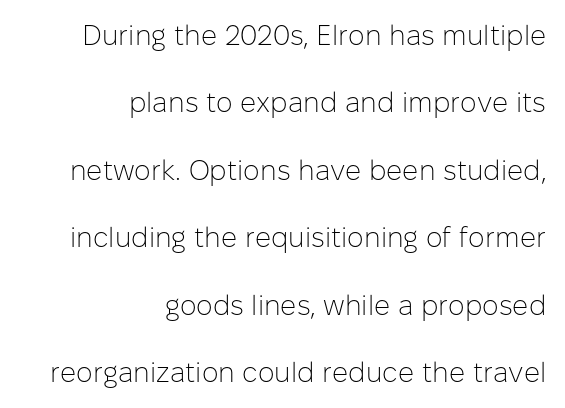
{"serif": "no", "italic": "no", "bold": "no", "weight": "light", "width": "normal", "stroke_contrast": "low", "x_height": "medium", "monospaced": "no", "underline": "no", "align": "right", "line_spacing": "loose", "line_spacing_ratio": 2.41, "letter_spacing": "normal", "letter_spacing_em": 0.0, "glyph_px": 28}
